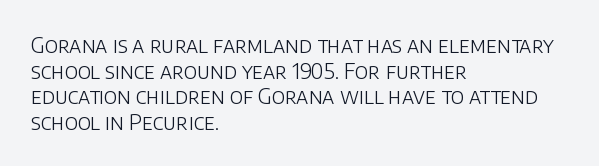
{"italic": "no", "bold": "no", "underline": "no", "align": "left", "line_spacing_ratio": 1.22, "letter_spacing": "normal", "letter_spacing_em": 0.0, "glyph_px": 21}
